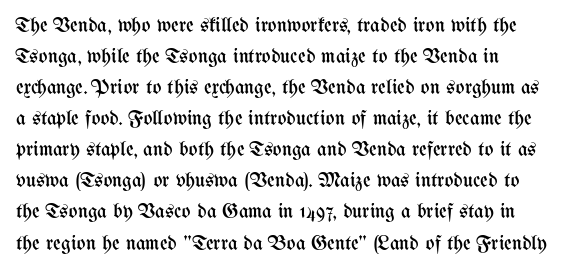
Q: Is the text bold? A: No.
Q: Is the text italic (slanted)? A: No, it is upright.
Q: Is the text underlined? A: No.
Q: Is the spacing between letters normal or unusually wide? A: Normal.
Q: Is the spacing between lines tight, normal or loose? A: Normal.
